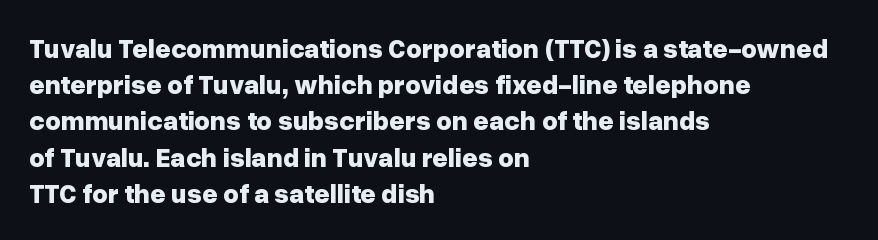
Does the weight exceed regular? Yes, all the way to bold. Inter-character spacing is left at the font's built-in metrics. If you drew a ruler down the left edge, every line would touch it. Only glyphs here, with clear space below each row. This sample keeps an unexceptional amount of space between lines.
